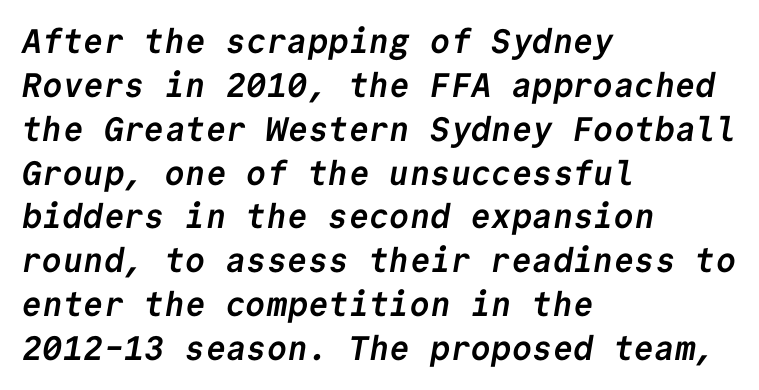
{"serif": "no", "bold": "yes", "weight": "semibold", "width": "normal", "stroke_contrast": "low", "x_height": "medium", "monospaced": "yes", "underline": "no", "align": "left", "line_spacing": "normal", "line_spacing_ratio": 1.29, "letter_spacing": "normal", "letter_spacing_em": 0.0, "glyph_px": 34}
